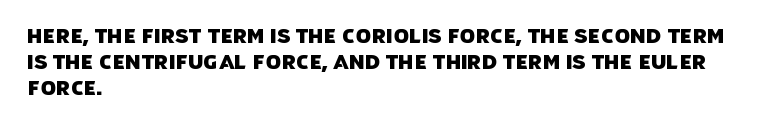
{"underline": "no", "align": "left", "line_spacing": "normal", "line_spacing_ratio": 1.29, "letter_spacing": "normal", "letter_spacing_em": 0.0, "glyph_px": 20}
